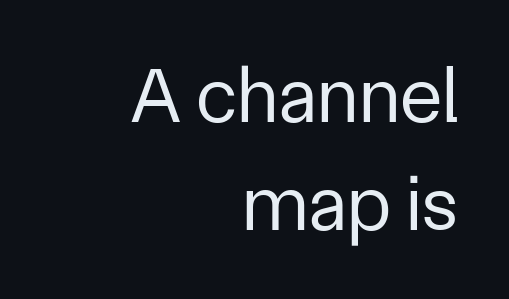
The image shows 78 px regular-weight sans-serif type, upright; set right-aligned, normal line spacing (1.38x), normal letter spacing, not underlined; low stroke contrast and a medium x-height.
